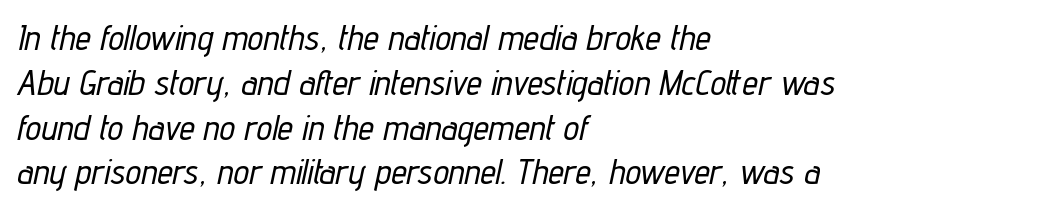
{"italic": "yes", "lean": "right", "slant_degrees": 12, "width": "condensed", "stroke_contrast": "low", "x_height": "medium", "monospaced": "no", "underline": "no", "align": "left", "line_spacing": "normal", "line_spacing_ratio": 1.28, "letter_spacing": "normal", "letter_spacing_em": 0.0, "glyph_px": 35}
